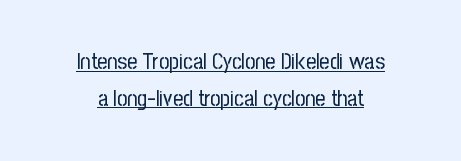
The image shows 22 px text type, upright; set centered, normal line spacing (1.66x), normal letter spacing, underlined.
